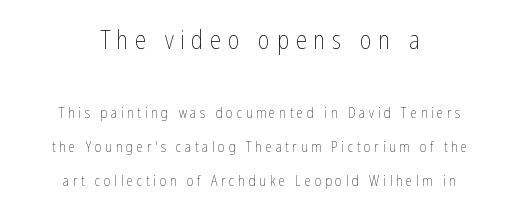
{"italic": "no", "bold": "no", "underline": "no", "align": "center", "line_spacing": "loose", "line_spacing_ratio": 2.43, "letter_spacing": "wide", "letter_spacing_em": 0.27, "larger_block": "first", "size_ratio": 1.79, "glyph_px": 25}
